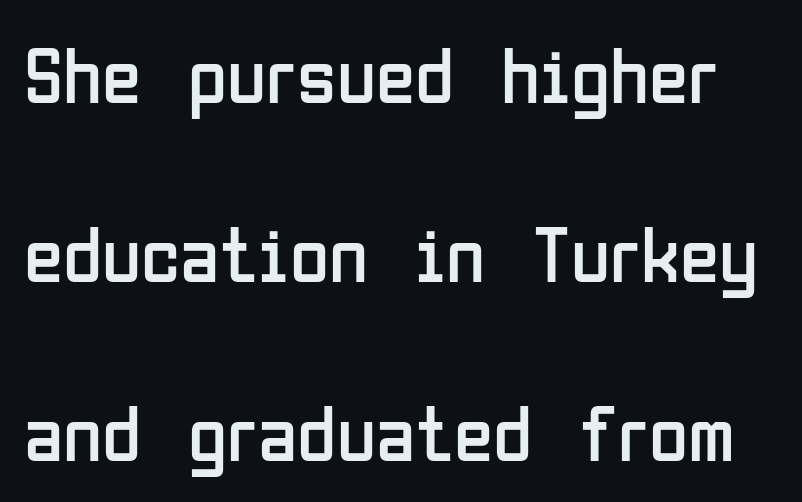
The image shows 80 px regular-weight, condensed sans-serif type, upright; set loose line spacing (2.24x), normal letter spacing, not underlined; low stroke contrast and a medium x-height.
